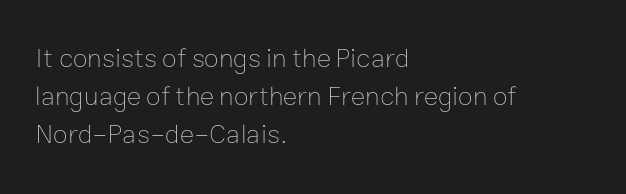
Q: Is the text bold? A: No.
Q: Is the text italic (slanted)? A: No, it is upright.
Q: Is the text underlined? A: No.
Q: How is the paragraph aligned? A: Left-aligned.
Q: Is the spacing between letters normal or unusually wide? A: Normal.
Q: Is the spacing between lines tight, normal or loose? A: Normal.
